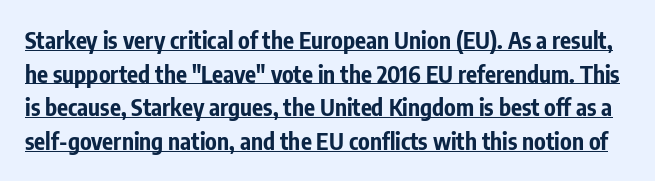
Q: Is the text bold? A: Yes.
Q: Is the text italic (slanted)? A: No, it is upright.
Q: Is the text underlined? A: Yes.
Q: Is the spacing between letters normal or unusually wide? A: Normal.
Q: Is the spacing between lines tight, normal or loose? A: Normal.
